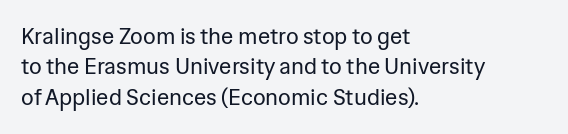
The image shows 22 px text type, upright; set left-aligned, normal line spacing (1.38x), normal letter spacing, not underlined.
